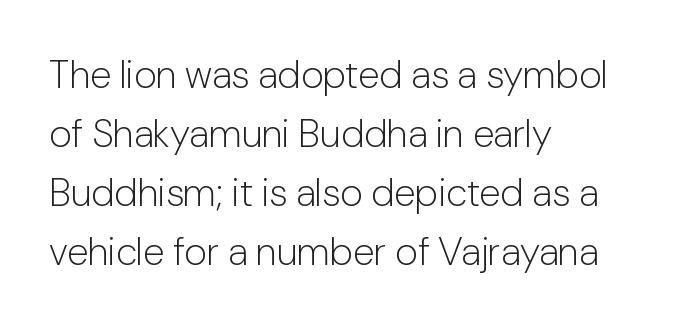
Q: Is the text bold? A: No.
Q: Is the text italic (slanted)? A: No, it is upright.
Q: Is the typeface a serif or a sans-serif typeface? A: Sans-serif.
Q: Is the text underlined? A: No.
Q: How is the paragraph aligned? A: Left-aligned.
Q: Is the spacing between letters normal or unusually wide? A: Normal.
Q: Is the spacing between lines tight, normal or loose? A: Normal.
Q: Width (condensed, normal, or wide)? A: Normal.
Q: Stroke contrast? A: Low.
Q: x-height? A: Medium.
Q: Monospaced? A: No.
